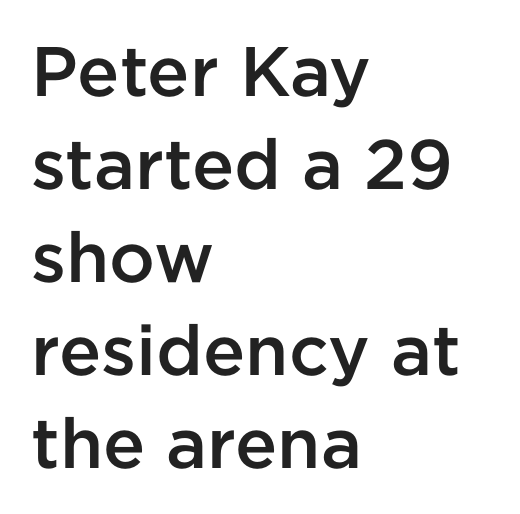
The image shows 70 px semibold sans-serif type, upright; set left-aligned, normal line spacing (1.33x), normal letter spacing, not underlined; low stroke contrast and a medium x-height.
